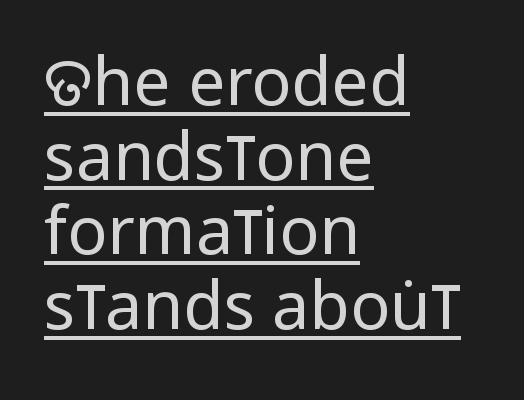
The image shows 66 px regular-weight, condensed sans-serif type, upright; set left-aligned, tight line spacing (1.13x), normal letter spacing, underlined; low stroke contrast and a large x-height.
